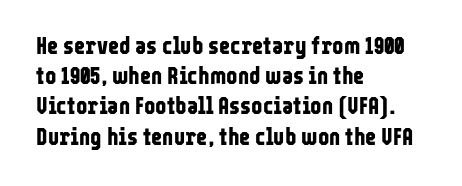
Q: Is the text bold? A: Yes.
Q: Is the text italic (slanted)? A: No, it is upright.
Q: Is the text underlined? A: No.
Q: How is the paragraph aligned? A: Left-aligned.
Q: Is the spacing between letters normal or unusually wide? A: Normal.
Q: Is the spacing between lines tight, normal or loose? A: Normal.
